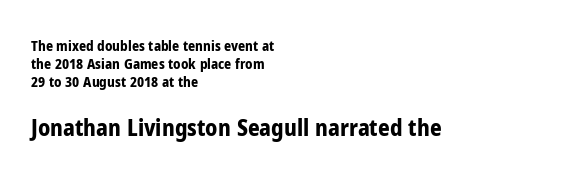
Has an underline been added? It has not. I'd describe the lettering as bold — thick and assertive. Typeset ragged right — the left edge is the straight one. Two sizes are in play, and the larger belongs to the second block.
